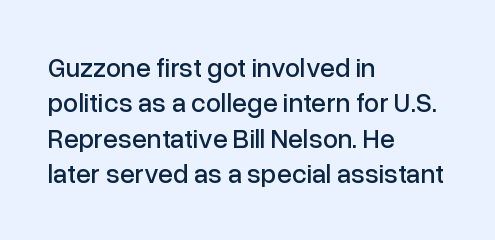
The image shows 27 px text type, upright; set left-aligned, normal line spacing (1.31x), normal letter spacing, not underlined.
